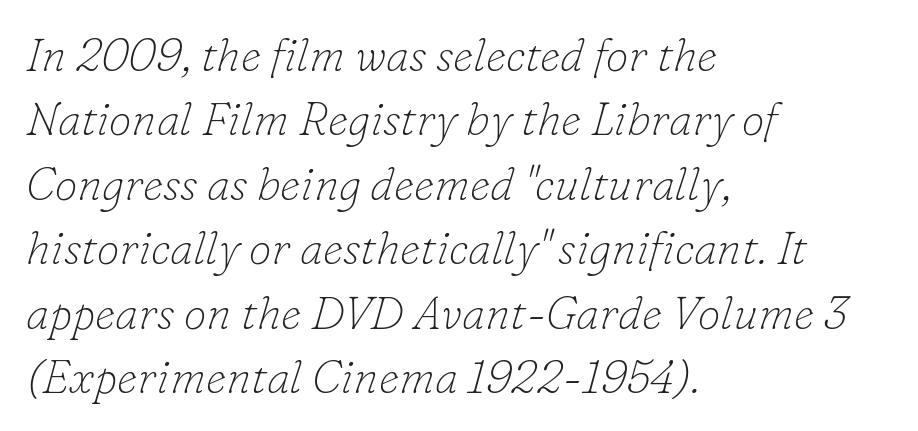
Compared with a typical body face, this is equally light or lighter still. An italicized treatment has been applied to the whole sample. This is serif lettering, the kind often seen in printed books. Leading: standard. Descenders are the only things crossing below the line.
